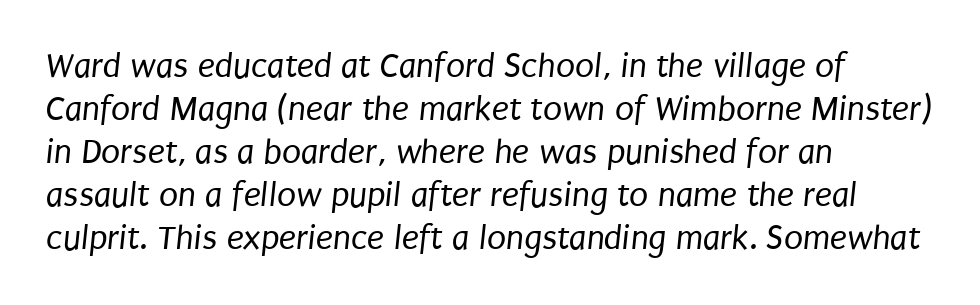
The image shows 35 px regular-weight, condensed sans-serif type; set left-aligned, line spacing 1.23x, normal letter spacing, not underlined; low stroke contrast and a large x-height.
